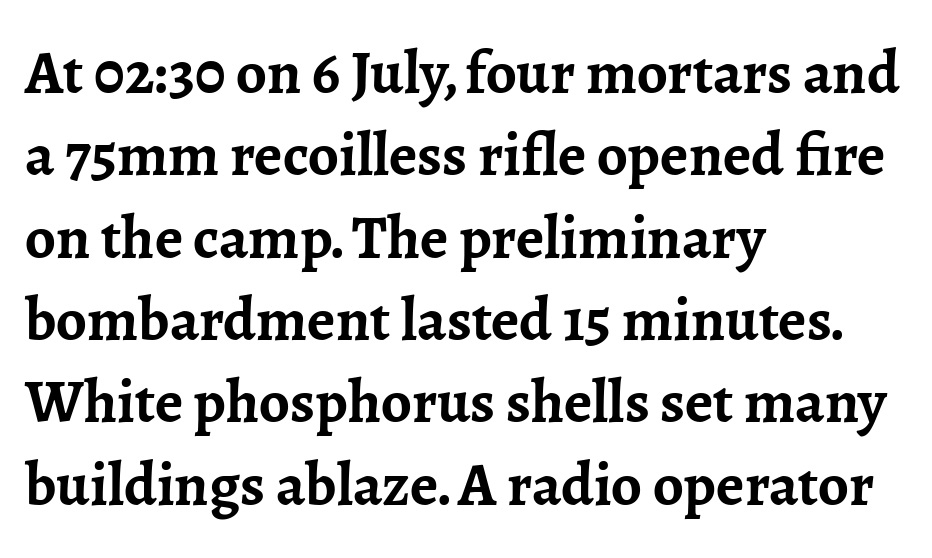
Heavy-handed strokes throughout: this text is bold. Leading: standard. Honestly, there is no underline to notice here at all. Proportional: the letters do not fall into vertical columns. This sample is left-justified, so line endings fall wherever the words run out.
